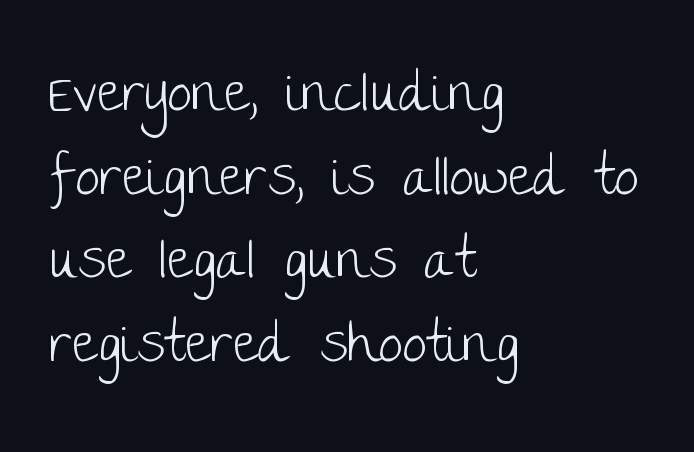
The image shows 55 px light sans-serif type, upright; set left-aligned, normal line spacing (1.52x), normal letter spacing, not underlined; low stroke contrast and a large x-height.
